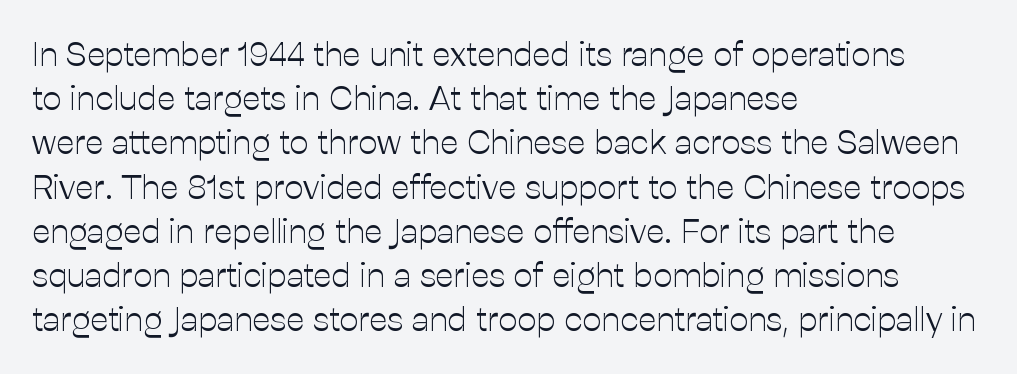
{"serif": "no", "italic": "no", "bold": "no", "weight": "light", "width": "normal", "stroke_contrast": "low", "x_height": "medium", "monospaced": "no", "underline": "no", "align": "left", "line_spacing": "normal", "line_spacing_ratio": 1.3, "letter_spacing": "normal", "letter_spacing_em": 0.0, "glyph_px": 34}
